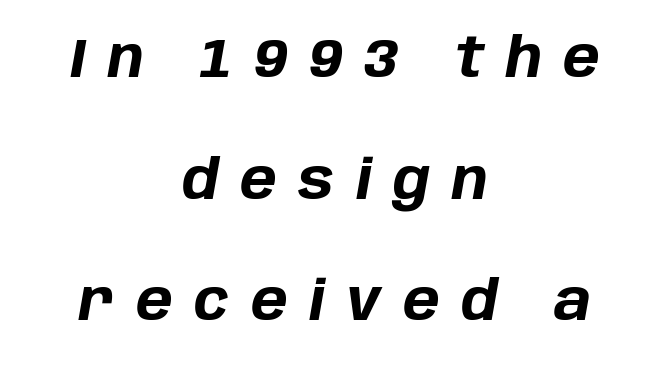
{"italic": "yes", "lean": "right", "slant_degrees": 10, "bold": "yes", "weight": "bold", "width": "normal", "stroke_contrast": "low", "x_height": "large", "monospaced": "no", "underline": "no", "align": "center", "line_spacing": "loose", "line_spacing_ratio": 2.21, "letter_spacing": "wide", "letter_spacing_em": 0.39, "glyph_px": 55}
